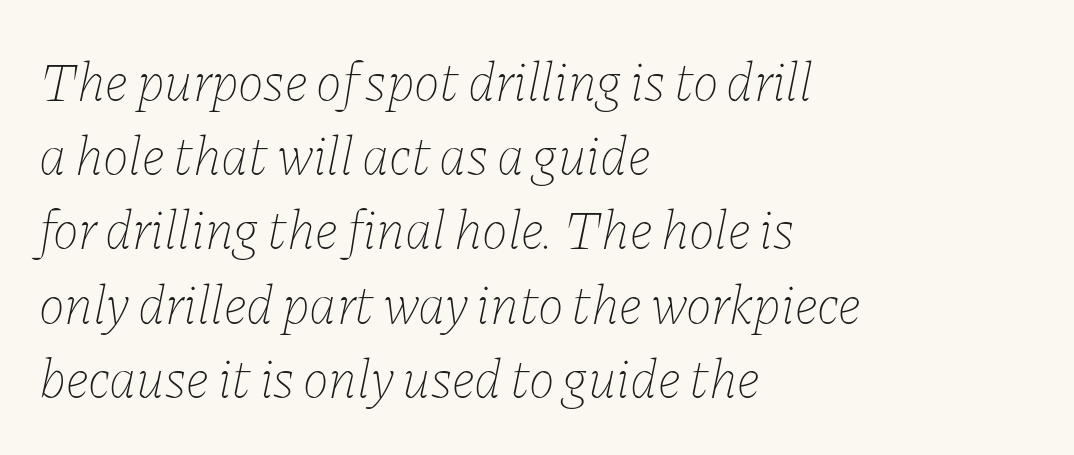
{"italic": "yes", "lean": "right", "slant_degrees": 11, "bold": "no", "weight": "thin", "width": "normal", "stroke_contrast": "low", "x_height": "medium", "monospaced": "no", "underline": "no", "align": "left", "line_spacing": "normal", "line_spacing_ratio": 1.35, "letter_spacing": "normal", "letter_spacing_em": 0.0, "glyph_px": 55}
